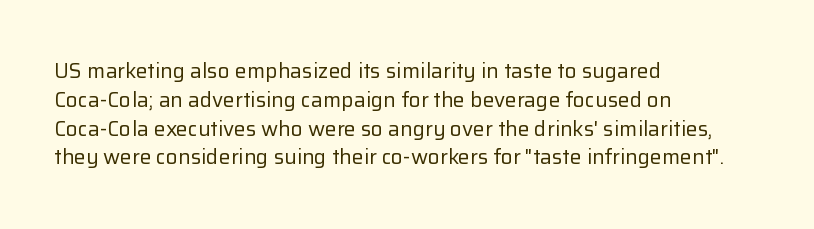
Q: Is the text bold? A: No.
Q: Is the text italic (slanted)? A: No, it is upright.
Q: Is the text underlined? A: No.
Q: How is the paragraph aligned? A: Left-aligned.
Q: Is the spacing between letters normal or unusually wide? A: Normal.
Q: Is the spacing between lines tight, normal or loose? A: Normal.
